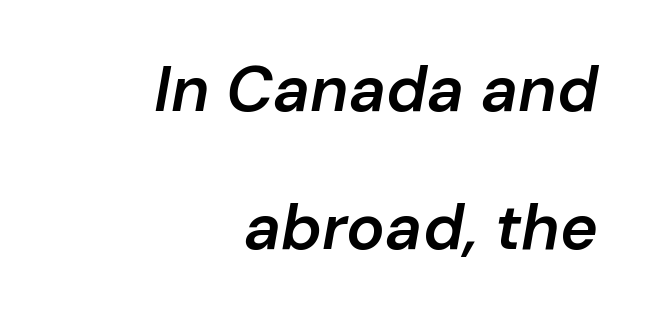
Q: Is the text bold? A: Semi-bold.
Q: Is the text italic (slanted)? A: Yes, it leans right by about 10 degrees.
Q: Is the text underlined? A: No.
Q: How is the paragraph aligned? A: Right-aligned.
Q: Is the spacing between letters normal or unusually wide? A: Normal.
Q: Is the spacing between lines tight, normal or loose? A: Loose.
Q: Width (condensed, normal, or wide)? A: Normal.
Q: Stroke contrast? A: Low.
Q: x-height? A: Medium.
Q: Monospaced? A: No.
